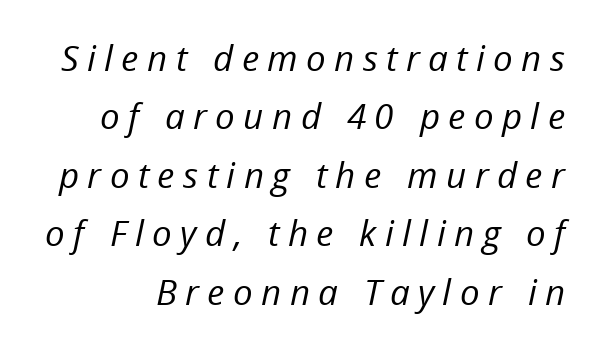
Reading down the column, the eye jumps a familiar distance to each next line. The font is comparable to plain body text, perhaps lighter. Proportional: the letters do not fall into vertical columns. Slant detected: the letters are inclined. Glance below the letters and you will spot only blank space.
